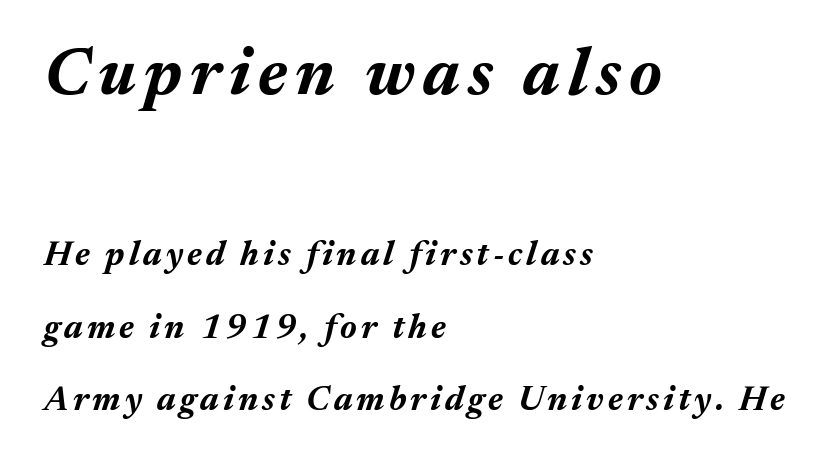
These two chunks differ in scale, with the top chunk taking the larger measure. The setting favours the left margin, as ordinary paragraphs usually do. Varying glyph widths throughout — classic text-font behaviour. In terms of leading, this rendering errs on the spacious side. Summary of weight: heavy, a full bold.
